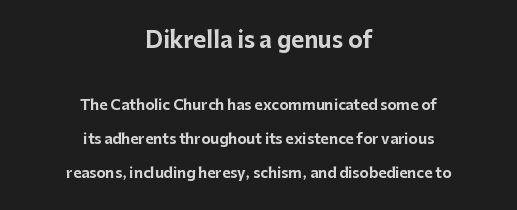
Just letters on the line, the space beneath them empty. Is the letter spacing exaggerated? No — it looks like the ordinary default. As a designer I'd log this as weight 700, bold. Leading: increased. A typesetter would mark this as roman, not italic.
